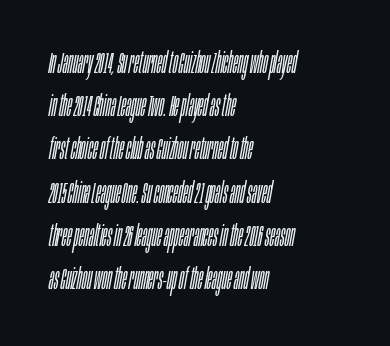
The space beneath each line is pristine and unruled. A typesetter would mark this as italic. This sample is left-justified, so line endings fall wherever the words run out. Is this a heavy cut? Hardly; it is regular or lighter. Letter spacing: default.
